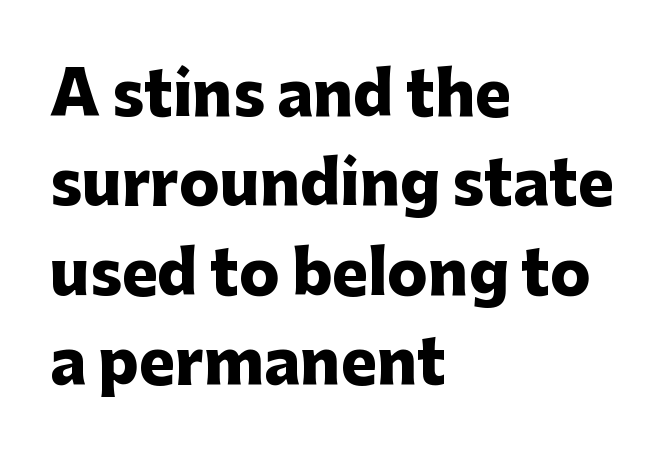
{"serif": "no", "italic": "no", "bold": "yes", "weight": "heavy", "width": "normal", "stroke_contrast": "low", "x_height": "medium", "monospaced": "no", "underline": "no", "align": "left", "line_spacing": "normal", "line_spacing_ratio": 1.49, "letter_spacing": "normal", "letter_spacing_em": 0.0, "glyph_px": 60}
